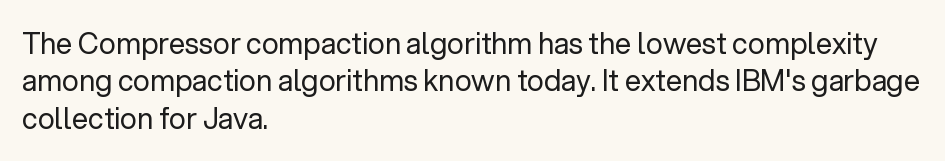
Q: Is the text bold? A: No.
Q: Is the text italic (slanted)? A: No, it is upright.
Q: Is the typeface a serif or a sans-serif typeface? A: Sans-serif.
Q: Is the text underlined? A: No.
Q: How is the paragraph aligned? A: Left-aligned.
Q: Is the spacing between letters normal or unusually wide? A: Normal.
Q: Is the spacing between lines tight, normal or loose? A: Normal.
Q: Width (condensed, normal, or wide)? A: Normal.
Q: Stroke contrast? A: Low.
Q: x-height? A: Medium.
Q: Monospaced? A: No.
